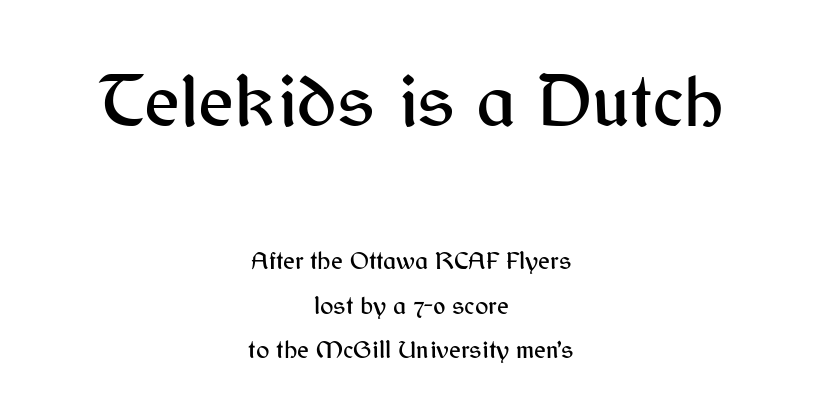
Look at the tracking — it's just the regular setting, nothing added. Casual observation: everything's sitting right in the middle. Clear beneath every line of the passage. Classification — sans serif. If you squint, the top block still reads clearly — it's the larger of the two.
